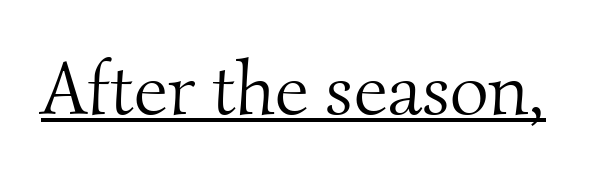
The image shows 75 px light serif type; set normal letter spacing, underlined; medium stroke contrast and a small x-height.
